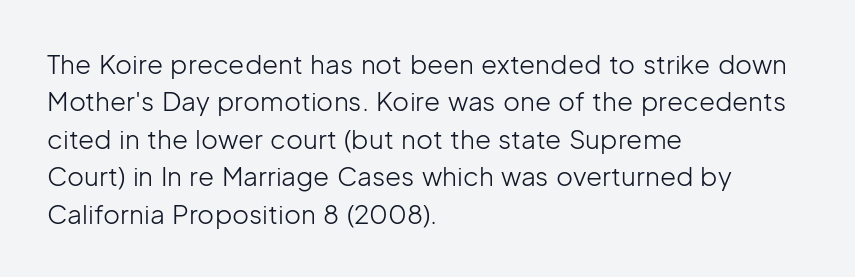
{"italic": "no", "bold": "no", "underline": "no", "align": "left", "line_spacing": "normal", "line_spacing_ratio": 1.44, "letter_spacing": "normal", "letter_spacing_em": 0.0, "glyph_px": 26}
